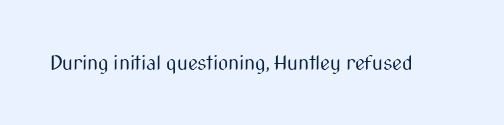
Posture: upright roman. Short note: letters normally spaced. The weight would be labelled regular, book, light, or lighter still. Lines of text with bare space underneath.
